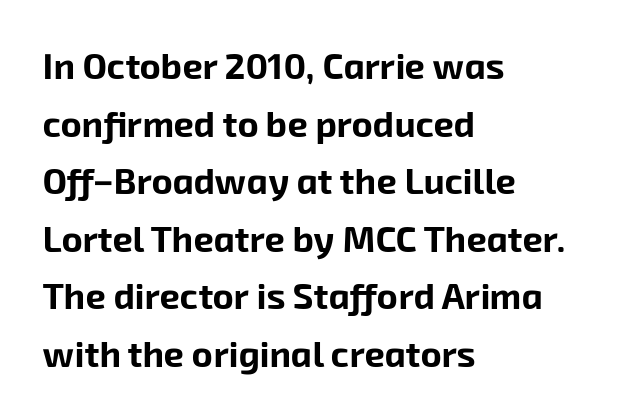
Here the glyphs are tracked normally, forming tight word shapes. Think of a printed novel: that variable character pitch is what you see here. The rendering shows plain stroke endings on the letterforms — a sans-serif design. Just letters on the line, the space beneath them empty. The glyphs have the mass of a bold cut.
